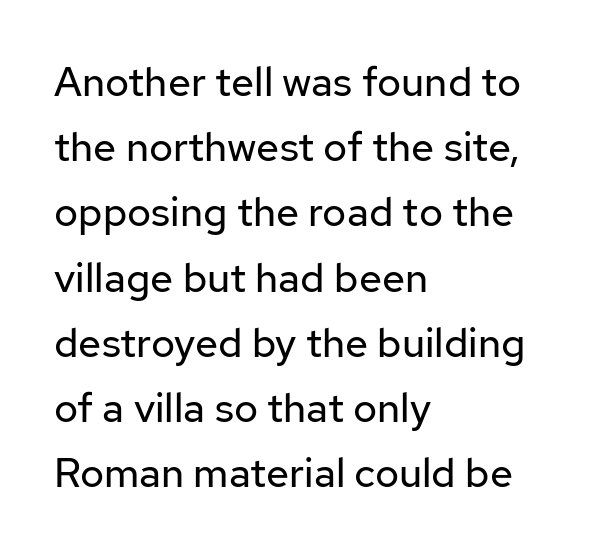
This sample uses an upright cut, with every glyph sitting square on the baseline. This sample uses plain, unmodified letter spacing. Each letter keeps its own natural width here, so spacing adapts to shape. The face used here is a sans, in the tradition of grotesques and geometrics.
